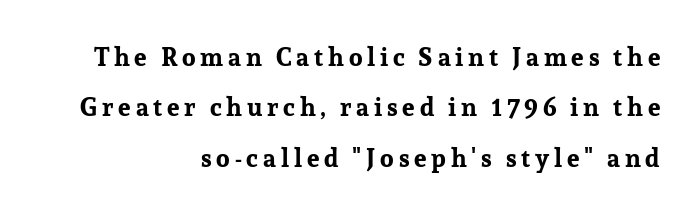
{"italic": "no", "bold": "yes", "underline": "no", "align": "right", "line_spacing": "loose", "line_spacing_ratio": 2.02, "glyph_px": 25}
